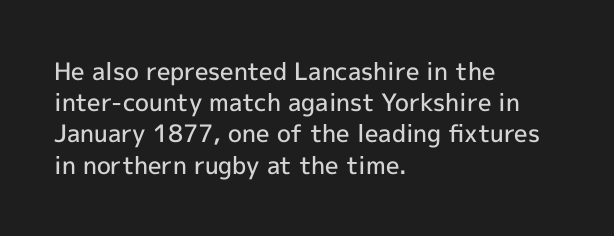
The image shows 24 px text type, upright; set left-aligned, normal line spacing (1.3x), normal letter spacing, not underlined.
